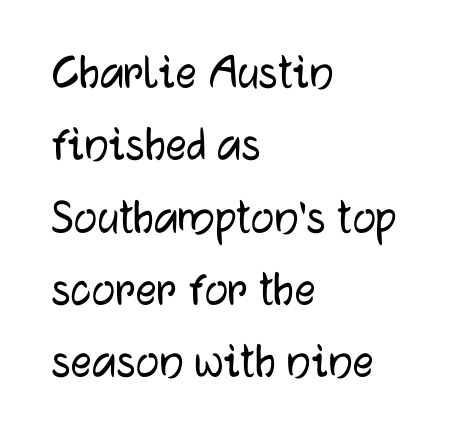
The image shows 52 px sans-serif type, upright; set left-aligned, normal line spacing (1.39x), normal letter spacing, not underlined; low stroke contrast and a medium x-height.
